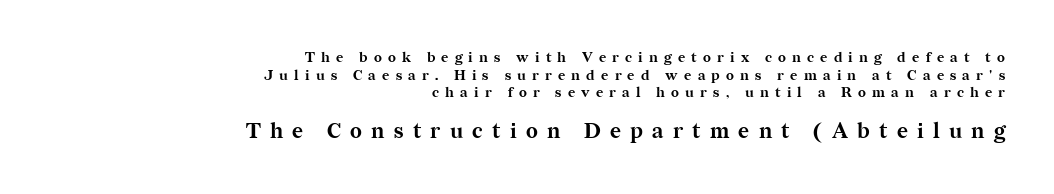
Q: Is the text bold? A: Yes.
Q: Is the text italic (slanted)? A: No, it is upright.
Q: Is the text underlined? A: No.
Q: How is the paragraph aligned? A: Right-aligned.
Q: Is the spacing between letters normal or unusually wide? A: Unusually wide.
Q: Is the spacing between lines tight, normal or loose? A: Normal.
Q: Which block of text is set in a larger size, the first (top) or the second (bottom)? A: The second (bottom) one.
